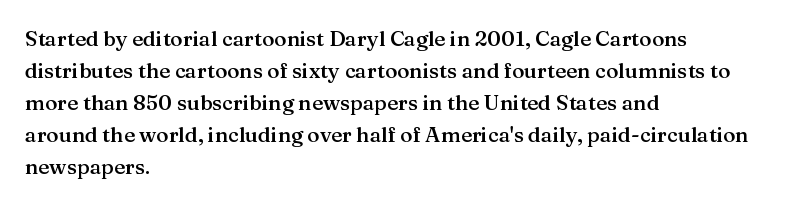
Q: Is the text bold? A: Semi-bold.
Q: Is the text italic (slanted)? A: No, it is upright.
Q: Is the text underlined? A: No.
Q: How is the paragraph aligned? A: Left-aligned.
Q: Is the spacing between letters normal or unusually wide? A: Normal.
Q: Is the spacing between lines tight, normal or loose? A: Normal.
